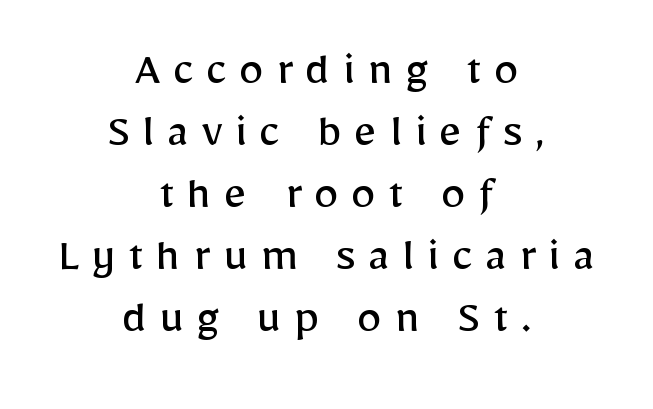
Q: Is the text bold? A: No.
Q: Is the text italic (slanted)? A: No, it is upright.
Q: Is the typeface a serif or a sans-serif typeface? A: Sans-serif.
Q: Is the text underlined? A: No.
Q: How is the paragraph aligned? A: Centered.
Q: Is the spacing between letters normal or unusually wide? A: Unusually wide.
Q: Width (condensed, normal, or wide)? A: Normal.
Q: Stroke contrast? A: Low.
Q: x-height? A: Medium.
Q: Monospaced? A: No.
